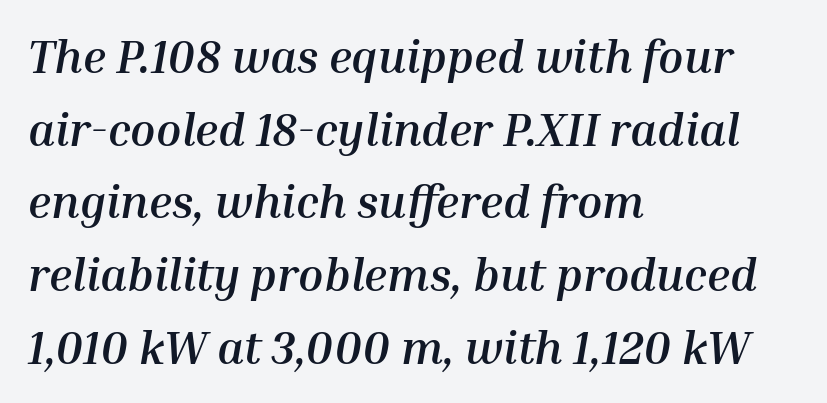
Typeset ragged right — the left edge is the straight one. Each letter keeps its own natural width here, so spacing adapts to shape. The passage shown is not underscored anywhere. Does the leading feel generous? No, just average. The letters are bold, with thick, heavy strokes.
